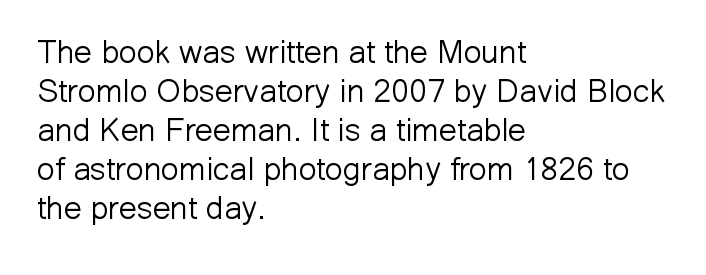
The image shows 32 px light sans-serif type, upright; set left-aligned, line spacing 1.22x, normal letter spacing, not underlined; low stroke contrast and a medium x-height.
